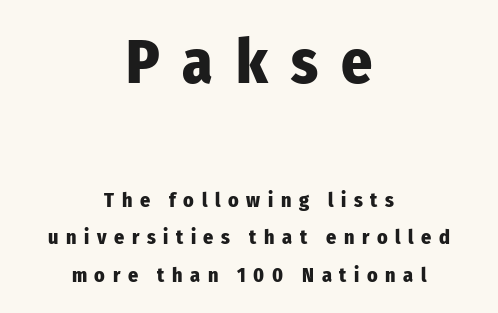
Q: Is the text bold? A: Yes.
Q: Is the text italic (slanted)? A: No, it is upright.
Q: Is the typeface a serif or a sans-serif typeface? A: Sans-serif.
Q: Is the text underlined? A: No.
Q: How is the paragraph aligned? A: Centered.
Q: Is the spacing between letters normal or unusually wide? A: Unusually wide.
Q: Which block of text is set in a larger size, the first (top) or the second (bottom)? A: The first (top) one.
Q: Width (condensed, normal, or wide)? A: Condensed.
Q: Stroke contrast? A: Low.
Q: x-height? A: Medium.
Q: Monospaced? A: No.
